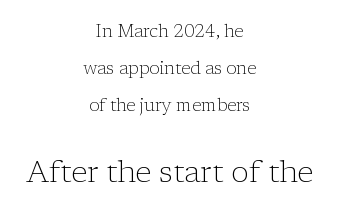
Q: Is the text bold? A: No.
Q: Is the text italic (slanted)? A: No, it is upright.
Q: Is the typeface a serif or a sans-serif typeface? A: Serif.
Q: Is the text underlined? A: No.
Q: How is the paragraph aligned? A: Centered.
Q: Is the spacing between letters normal or unusually wide? A: Normal.
Q: Is the spacing between lines tight, normal or loose? A: Loose.
Q: Which block of text is set in a larger size, the first (top) or the second (bottom)? A: The second (bottom) one.
Q: Width (condensed, normal, or wide)? A: Normal.
Q: Stroke contrast? A: Low.
Q: x-height? A: Medium.
Q: Monospaced? A: No.
